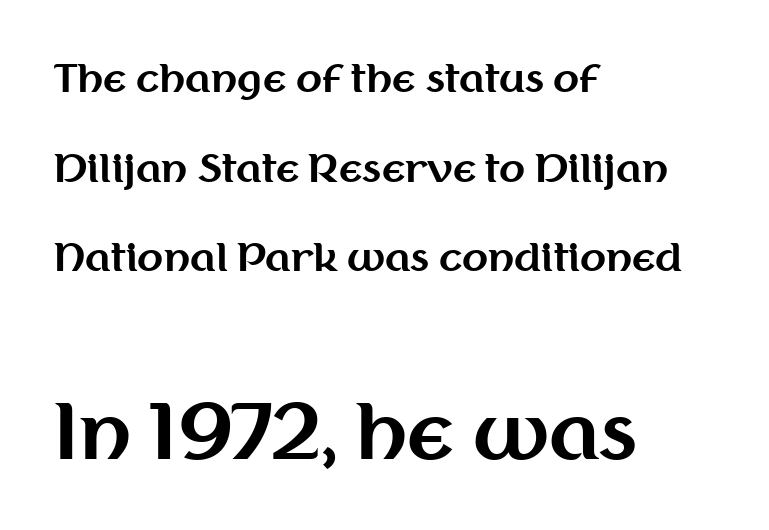
Q: Is the text bold? A: Yes.
Q: Is the text italic (slanted)? A: No, it is upright.
Q: Is the typeface a serif or a sans-serif typeface? A: Sans-serif.
Q: Is the text underlined? A: No.
Q: How is the paragraph aligned? A: Left-aligned.
Q: Is the spacing between letters normal or unusually wide? A: Normal.
Q: Is the spacing between lines tight, normal or loose? A: Loose.
Q: Which block of text is set in a larger size, the first (top) or the second (bottom)? A: The second (bottom) one.
Q: Width (condensed, normal, or wide)? A: Normal.
Q: Stroke contrast? A: Medium.
Q: x-height? A: Medium.
Q: Monospaced? A: No.
